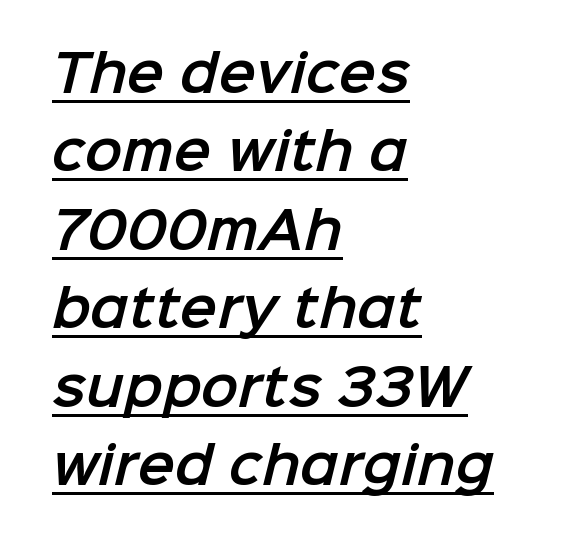
The rendering uses the underline text-decoration. Does the leading feel generous? No, just average. The rag falls on the right side of this text block. Looks like regular typesetting: each glyph gets only the width it needs.
